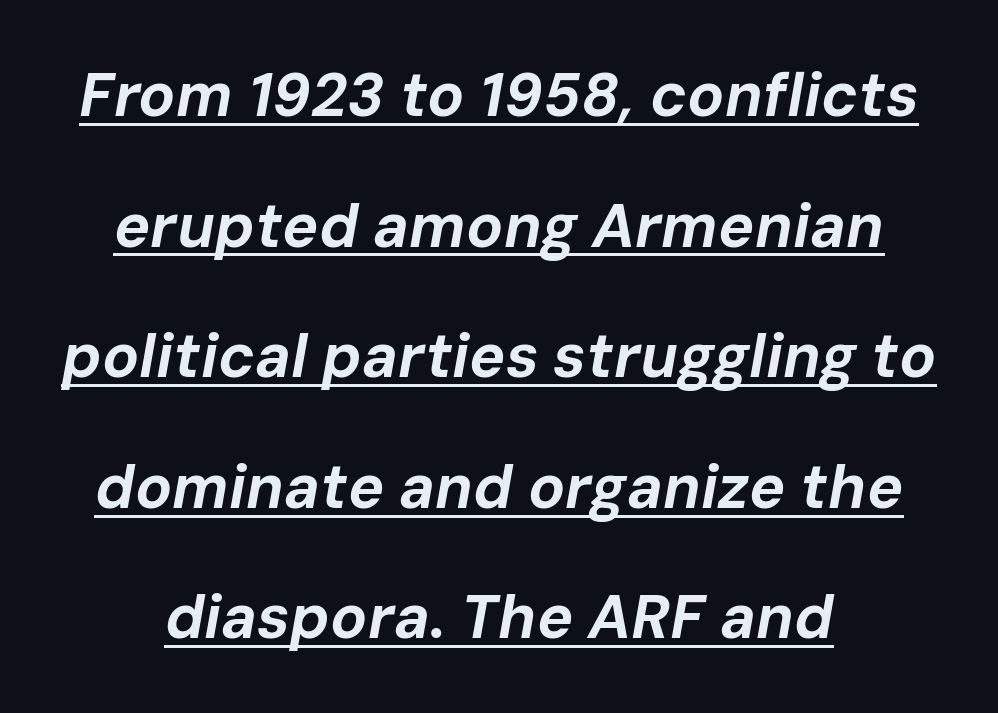
{"italic": "yes", "lean": "right", "slant_degrees": 10, "bold": "yes", "weight": "bold", "width": "normal", "stroke_contrast": "low", "x_height": "medium", "monospaced": "no", "underline": "yes", "line_spacing": "loose", "line_spacing_ratio": 2.14, "letter_spacing": "normal", "letter_spacing_em": 0.0, "glyph_px": 61}
